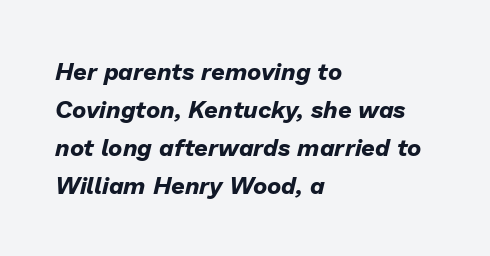
{"italic": "yes", "lean": "right", "slant_degrees": 13, "bold": "yes", "underline": "no", "align": "left", "line_spacing": "normal", "line_spacing_ratio": 1.59, "letter_spacing": "normal", "letter_spacing_em": 0.0, "glyph_px": 24}
